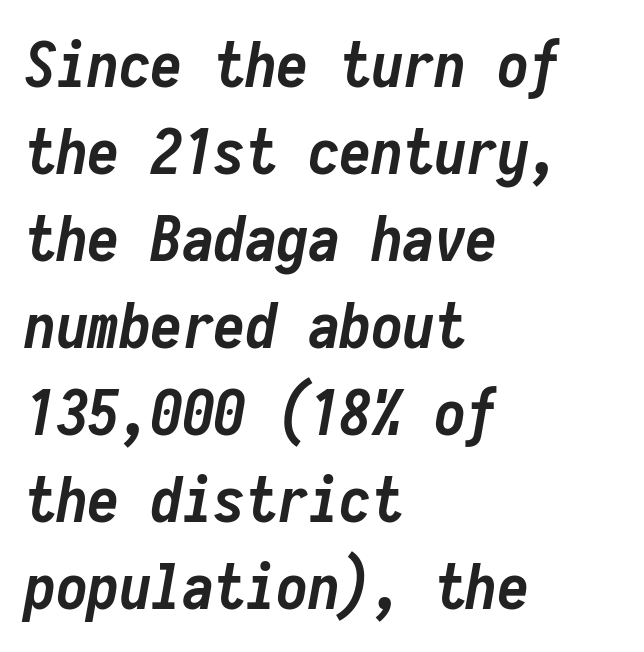
The image shows 63 px semibold, condensed type, italic (leaning right), monospaced; set left-aligned, normal line spacing (1.38x), normal letter spacing, not underlined; low stroke contrast and a medium x-height.
